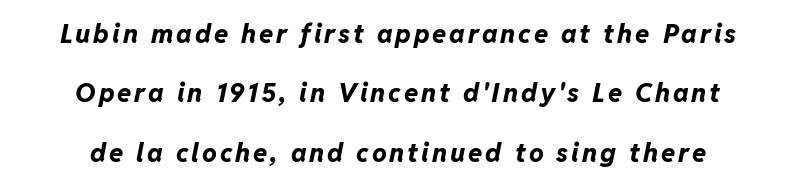
The image shows 26 px bold type, italic (leaning right); set centered, loose line spacing (2.28x), not underlined.
